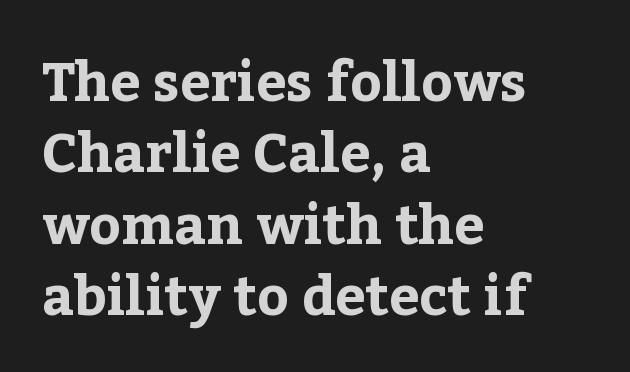
The image shows 54 px bold serif type, upright; set left-aligned, normal line spacing (1.32x), normal letter spacing, not underlined; low stroke contrast and a medium x-height.
